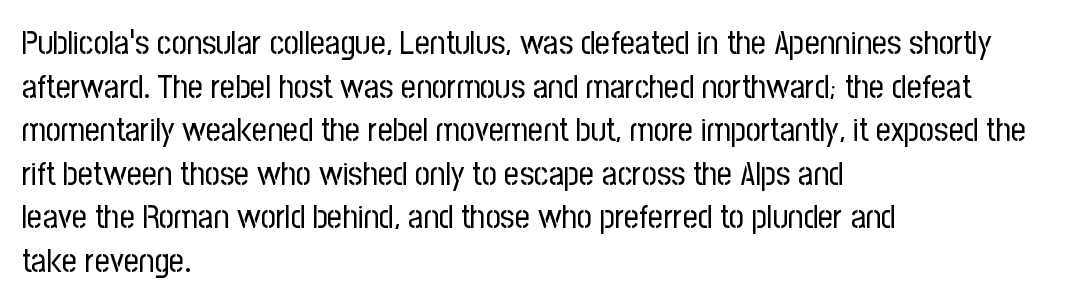
In terms of letterspacing, this is plain default setting. Successive baselines arrive at the customary interval. You could not count columns in this text — the font is proportionally spaced. This is the regular roman posture of the typeface. Unlike a traditional serif, this face leaves its strokes unadorned. Counters stay open thanks to moderate or lighter strokes.
